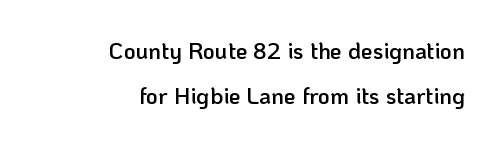
Compared with an ordinary text face, these strokes are moderately heavier — a semibold. A great deal of white space separates one row of letters from the next. Each line ends at the same right margin while the left side varies. Default kerning and tracking; the words read as compact shapes. In terms of posture, this sample is upright.
